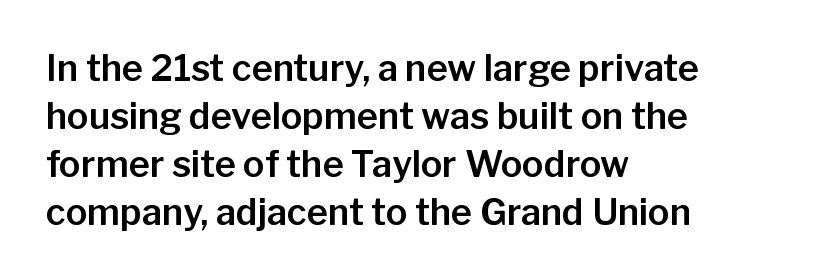
The image shows 36 px sans-serif type, upright; set left-aligned, normal line spacing (1.33x), normal letter spacing, not underlined; low stroke contrast and a medium x-height.
